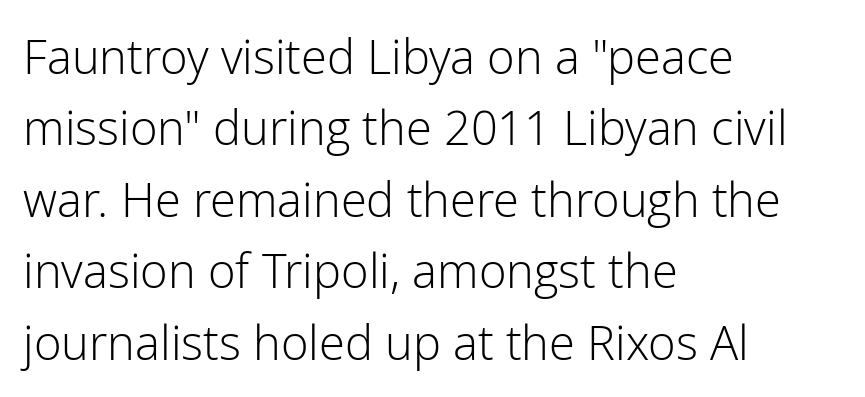
The image shows 47 px light sans-serif type, upright; set left-aligned, normal line spacing (1.52x), normal letter spacing, not underlined; low stroke contrast and a medium x-height.
